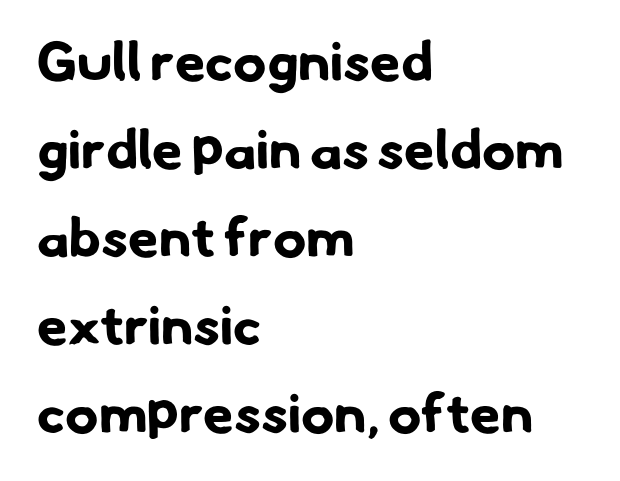
The image shows 55 px bold sans-serif type; set left-aligned, normal line spacing (1.6x), normal letter spacing, not underlined; low stroke contrast and a small x-height.
